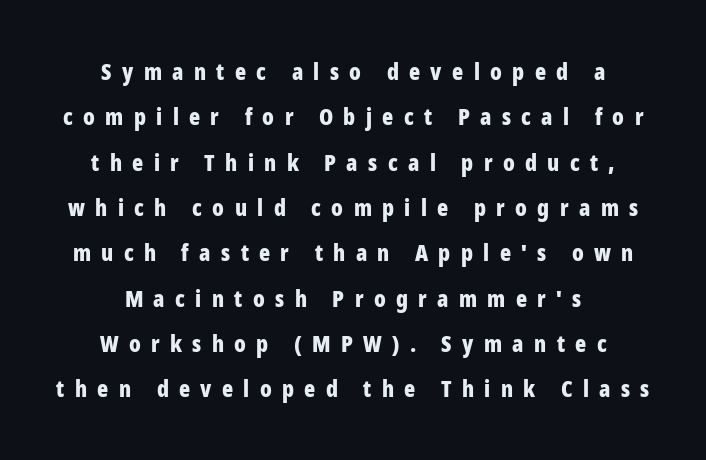
Q: Is the text bold? A: Yes.
Q: Is the text italic (slanted)? A: No, it is upright.
Q: Is the text underlined? A: No.
Q: How is the paragraph aligned? A: Centered.
Q: Is the spacing between letters normal or unusually wide? A: Unusually wide.
Q: Is the spacing between lines tight, normal or loose? A: Loose.
